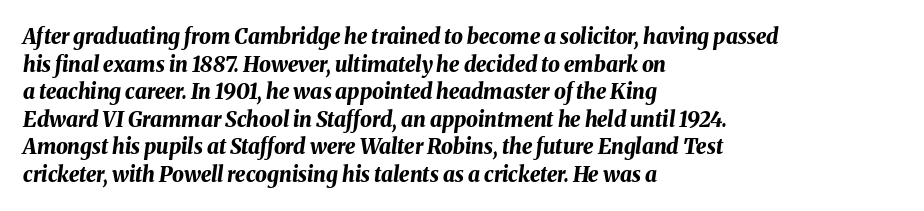
Lines of text with bare space underneath. Look at the stroke-to-counter ratio: heavy, a bold. Characters follow at the spacing the type designer built in. Regular leading.
